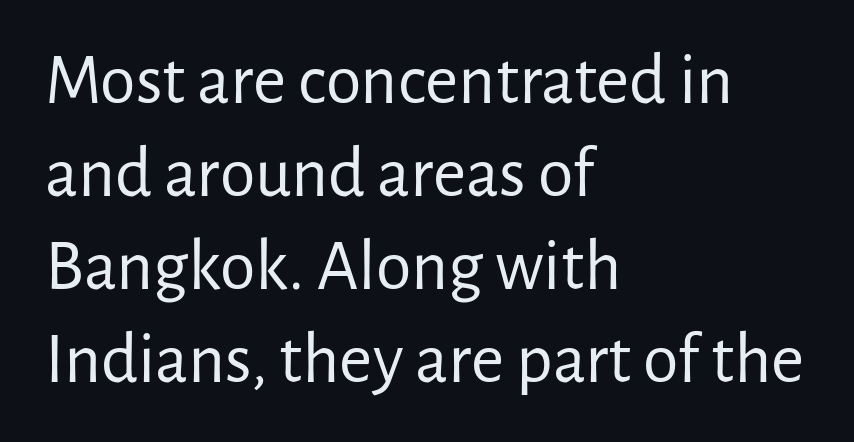
Compared with typical paragraphs, the rows here are spaced about the same. The font sits on the lighter half of the weight spectrum, regular included. Line starts are locked; line ends wander. Do the letters lean? They stand straight.
